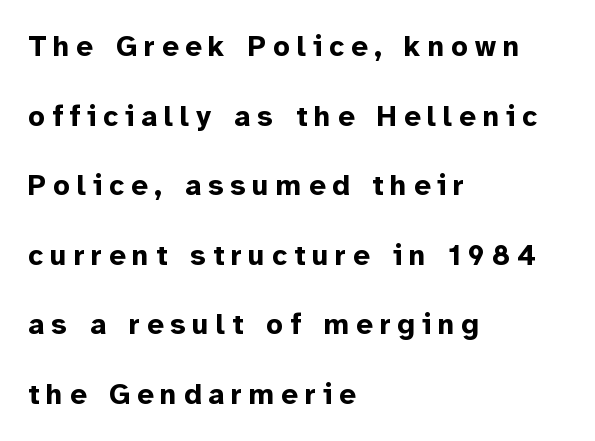
The font is running at its bold setting. Posture: straight, roman, zero tilt. Think of a printed novel: that variable character pitch is what you see here. Here the glyphs are tracked loosely, breaking word shapes into spaced letters. Summary of vertical rhythm: relaxed, with wide interline spacing.
